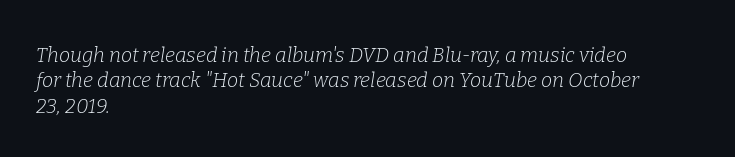
{"italic": "yes", "lean": "right", "slant_degrees": 9, "bold": "no", "underline": "no", "align": "left", "line_spacing": "normal", "line_spacing_ratio": 1.27, "letter_spacing": "normal", "letter_spacing_em": 0.0, "glyph_px": 20}
